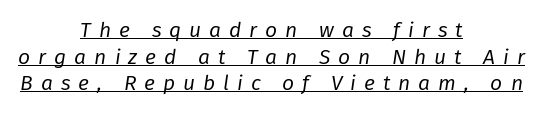
A typographer would call this underscored text. Each new line begins a customary step beneath the previous one. The characters are drawn with everyday or finer stroke widths. The specimen reads as italic at a glance. The rag falls on both sides of this text block equally. These lines have a slow, spaced-out rhythm from letter to letter.
